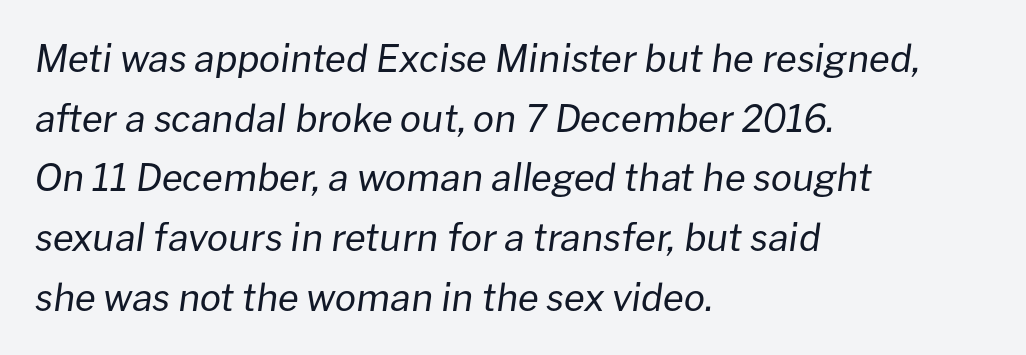
{"italic": "yes", "lean": "right", "slant_degrees": 8, "bold": "no", "weight": "regular", "width": "normal", "stroke_contrast": "low", "x_height": "medium", "monospaced": "no", "underline": "no", "align": "left", "line_spacing": "normal", "line_spacing_ratio": 1.57, "letter_spacing": "normal", "letter_spacing_em": 0.0, "glyph_px": 38}
